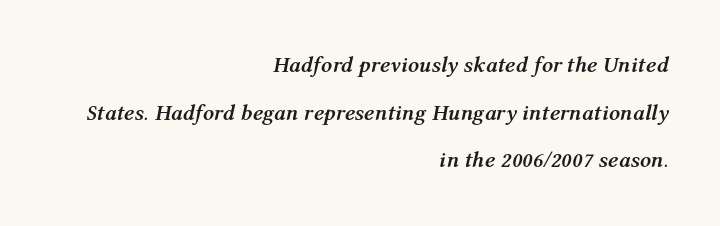
The specimen reads as italic at a glance. The tracking reads as untouched default to a designer's eye. A bare baseline throughout the passage. Quick note: interline space is abundant. Strokes here are thick enough to call this a true bold. One-word summary of the alignment: right.
